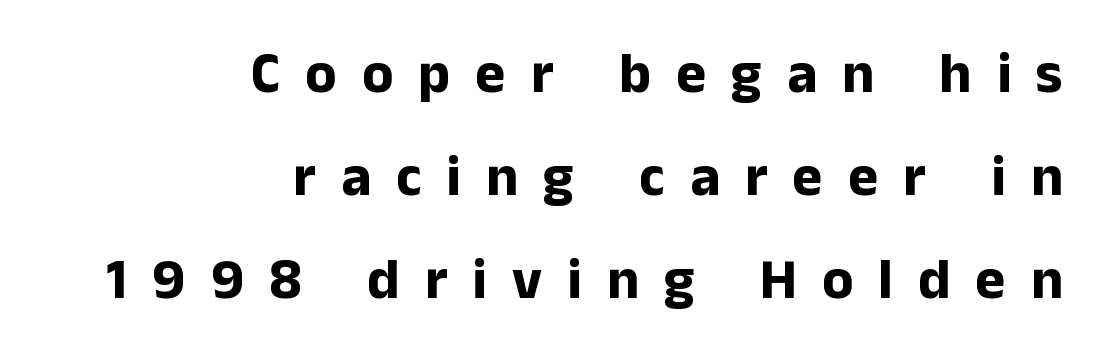
The image shows 57 px bold sans-serif type, upright; set right-aligned, line spacing 1.81x, unusually wide letter spacing (+0.44 em), not underlined; low stroke contrast and a medium x-height.
